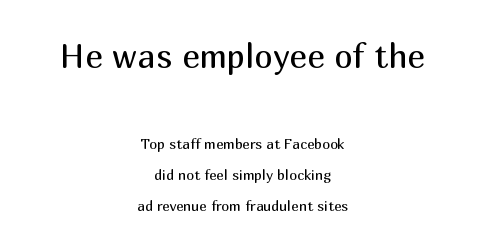
Q: Is the text bold? A: No.
Q: Is the text italic (slanted)? A: No, it is upright.
Q: Is the typeface a serif or a sans-serif typeface? A: Sans-serif.
Q: Is the text underlined? A: No.
Q: How is the paragraph aligned? A: Centered.
Q: Is the spacing between letters normal or unusually wide? A: Normal.
Q: Is the spacing between lines tight, normal or loose? A: Loose.
Q: Which block of text is set in a larger size, the first (top) or the second (bottom)? A: The first (top) one.
Q: Width (condensed, normal, or wide)? A: Normal.
Q: Stroke contrast? A: Medium.
Q: x-height? A: Medium.
Q: Monospaced? A: No.
